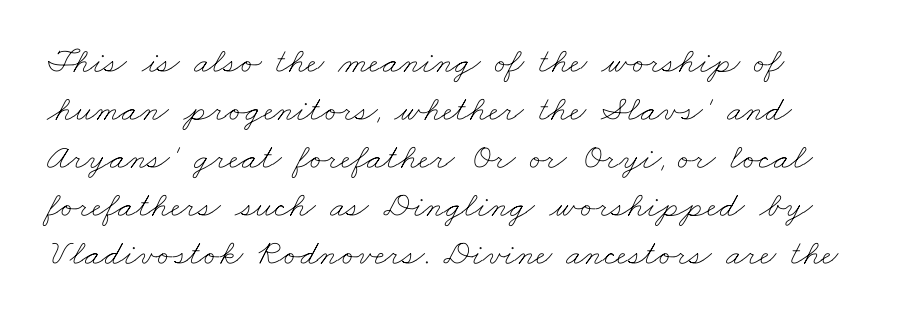
Glyph-to-glyph distance matches everyday printed text. Is this a heavy cut? Hardly; it is regular or lighter. Compared with typical paragraphs, the rows here are spaced about the same. This sample has the flowing, uneven cadence of proportional lettering. Nobody drew a line under any word here.
